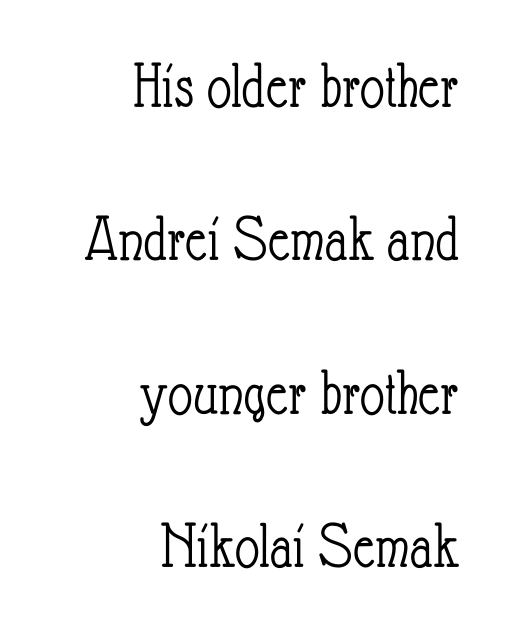
Q: Is the text bold? A: No.
Q: Is the text italic (slanted)? A: No, it is upright.
Q: Is the text underlined? A: No.
Q: How is the paragraph aligned? A: Right-aligned.
Q: Is the spacing between letters normal or unusually wide? A: Normal.
Q: Is the spacing between lines tight, normal or loose? A: Loose.
Q: Width (condensed, normal, or wide)? A: Condensed.
Q: Stroke contrast? A: Low.
Q: x-height? A: Small.
Q: Monospaced? A: No.
